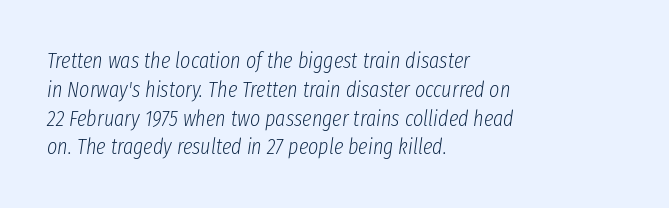
Q: Is the text bold? A: No.
Q: Is the text italic (slanted)? A: Yes, it leans right by about 8 degrees.
Q: Is the text underlined? A: No.
Q: How is the paragraph aligned? A: Left-aligned.
Q: Is the spacing between letters normal or unusually wide? A: Normal.
Q: Is the spacing between lines tight, normal or loose? A: Normal.
